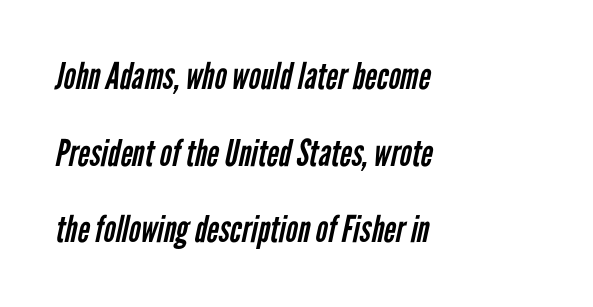
The image shows 37 px regular-weight, condensed sans-serif type; set left-aligned, loose line spacing (2.07x), normal letter spacing, not underlined; low stroke contrast and a medium x-height.
